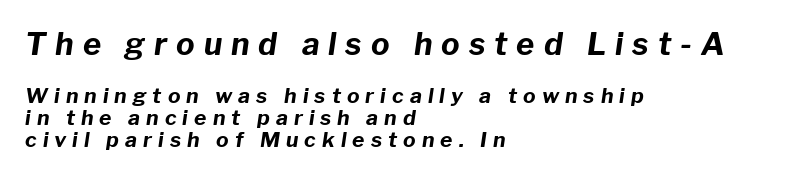
{"italic": "yes", "lean": "right", "slant_degrees": 8, "bold": "yes", "weight": "bold", "width": "normal", "stroke_contrast": "low", "x_height": "medium", "monospaced": "no", "underline": "no", "align": "left", "line_spacing": "tight", "line_spacing_ratio": 1.05, "letter_spacing": "wide", "letter_spacing_em": 0.29, "larger_block": "first", "size_ratio": 1.48, "glyph_px": 31}
